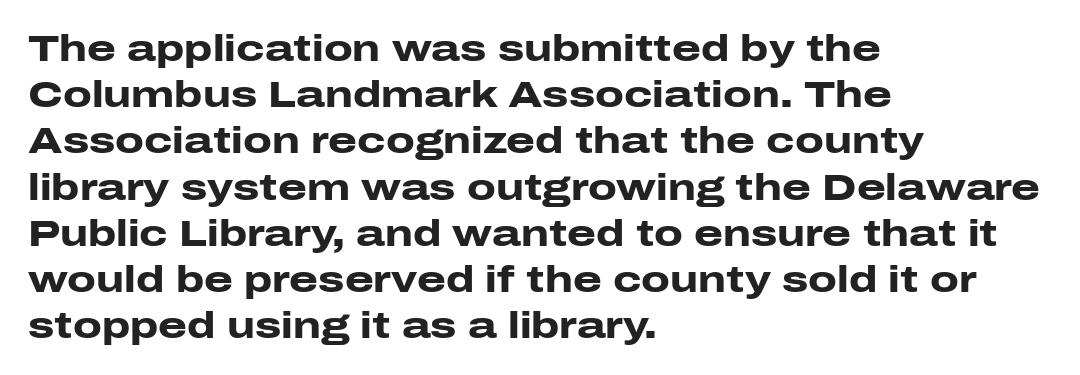
Q: Is the text bold? A: Yes.
Q: Is the text italic (slanted)? A: No, it is upright.
Q: Is the typeface a serif or a sans-serif typeface? A: Sans-serif.
Q: Is the text underlined? A: No.
Q: How is the paragraph aligned? A: Left-aligned.
Q: Is the spacing between letters normal or unusually wide? A: Normal.
Q: Is the spacing between lines tight, normal or loose? A: Normal.
Q: Width (condensed, normal, or wide)? A: Wide.
Q: Stroke contrast? A: Low.
Q: x-height? A: Medium.
Q: Monospaced? A: No.
